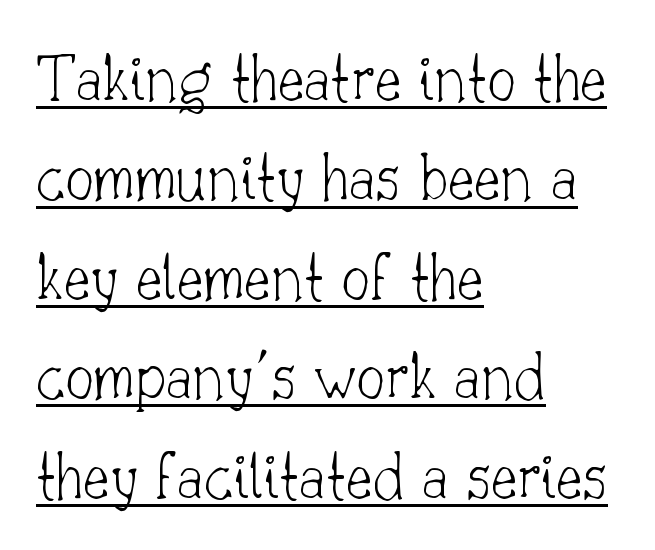
Q: Is the text bold? A: No.
Q: Is the text italic (slanted)? A: No, it is upright.
Q: Is the typeface a serif or a sans-serif typeface? A: Serif.
Q: Is the text underlined? A: Yes.
Q: How is the paragraph aligned? A: Left-aligned.
Q: Is the spacing between letters normal or unusually wide? A: Normal.
Q: Is the spacing between lines tight, normal or loose? A: Normal.
Q: Width (condensed, normal, or wide)? A: Normal.
Q: Stroke contrast? A: Low.
Q: x-height? A: Small.
Q: Monospaced? A: No.
